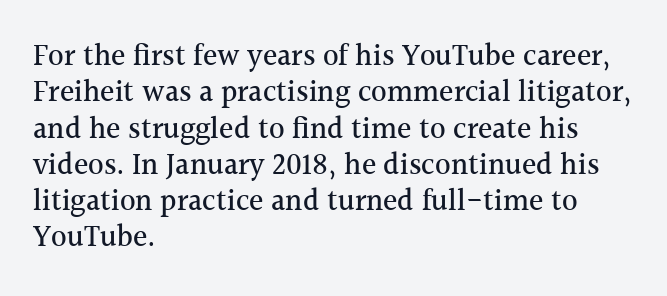
Any mark beneath the type? The region is blank. Tall strokes in this sample are plumb rather than angled. The passage is arranged the way most books set body copy — flush left. You could not count columns in this text — the font is proportionally spaced. How are the letters spaced? Ordinarily, with no added tracking. The face used here is seriffed, in the tradition of book romans.
